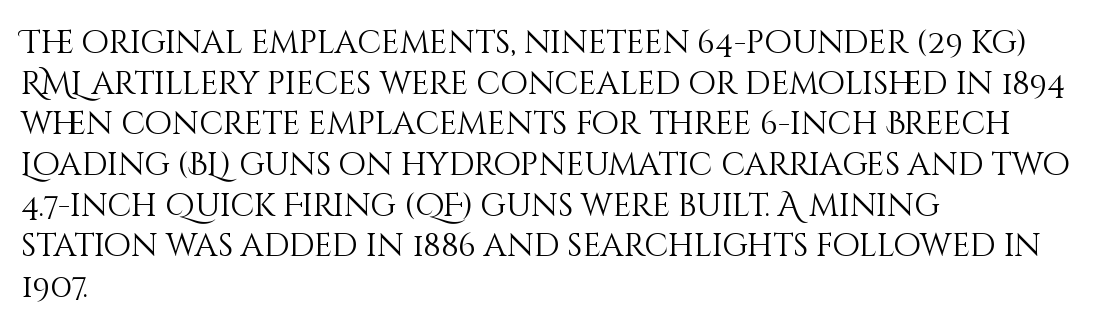
How would I describe the line gaps? Plain and ordinary. When letters stand straight like this, we call the style roman or upright. Varying glyph widths throughout — classic text-font behaviour. Check under the words: just untouched page. The letters look calm and open, with moderate or lighter stems. Between one letter and the next there's only the usual sliver of space.
